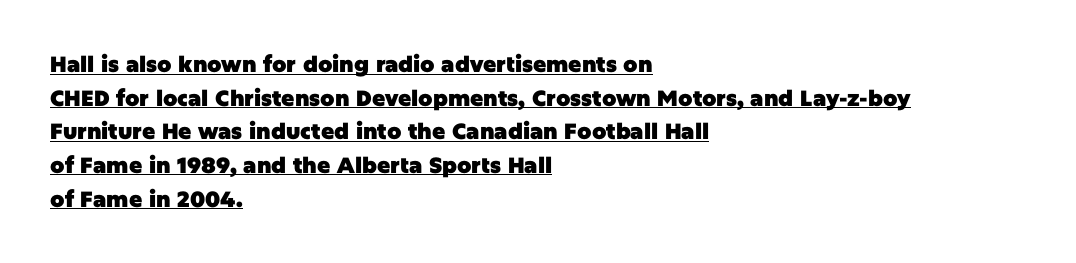
Like a heading marked for emphasis, these lines bear an underscore. Italic: no, the glyphs are upright roman. These lines sit exactly where default settings would place them. Its strokes are broad and dark, the hallmark of bold type. The type is set solid horizontally, with unmodified tracking. The text block is weighted toward the left margin, trailing off unevenly rightward.
